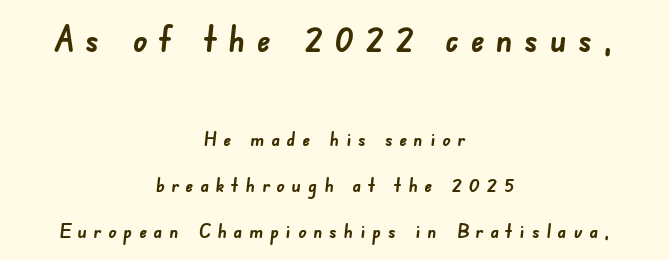
The image shows 35 px semibold sans-serif type; set centered, loose line spacing (2.31x), unusually wide letter spacing (+0.34 em), not underlined; the first (top) block is 1.75x larger; low stroke contrast and a small x-height.
